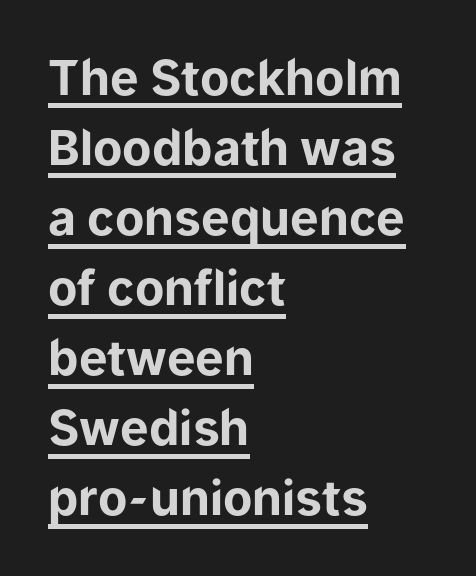
Q: Is the text bold? A: Yes.
Q: Is the text italic (slanted)? A: No, it is upright.
Q: Is the typeface a serif or a sans-serif typeface? A: Sans-serif.
Q: Is the text underlined? A: Yes.
Q: How is the paragraph aligned? A: Left-aligned.
Q: Is the spacing between letters normal or unusually wide? A: Normal.
Q: Is the spacing between lines tight, normal or loose? A: Normal.
Q: Width (condensed, normal, or wide)? A: Normal.
Q: Stroke contrast? A: Low.
Q: x-height? A: Medium.
Q: Monospaced? A: No.
